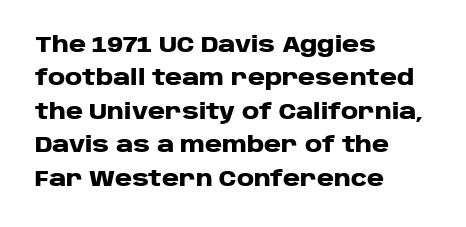
The lines sit at an ordinary, default distance from one another. Bare-footed words on every line. The rendering uses a bold face; every stroke is thick and dark. Posture: upright roman.
